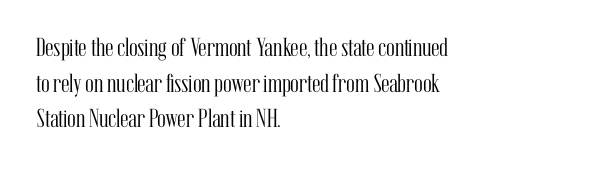
{"italic": "no", "bold": "no", "underline": "no", "align": "left", "line_spacing": "normal", "line_spacing_ratio": 1.37, "letter_spacing": "normal", "letter_spacing_em": 0.0, "glyph_px": 26}
